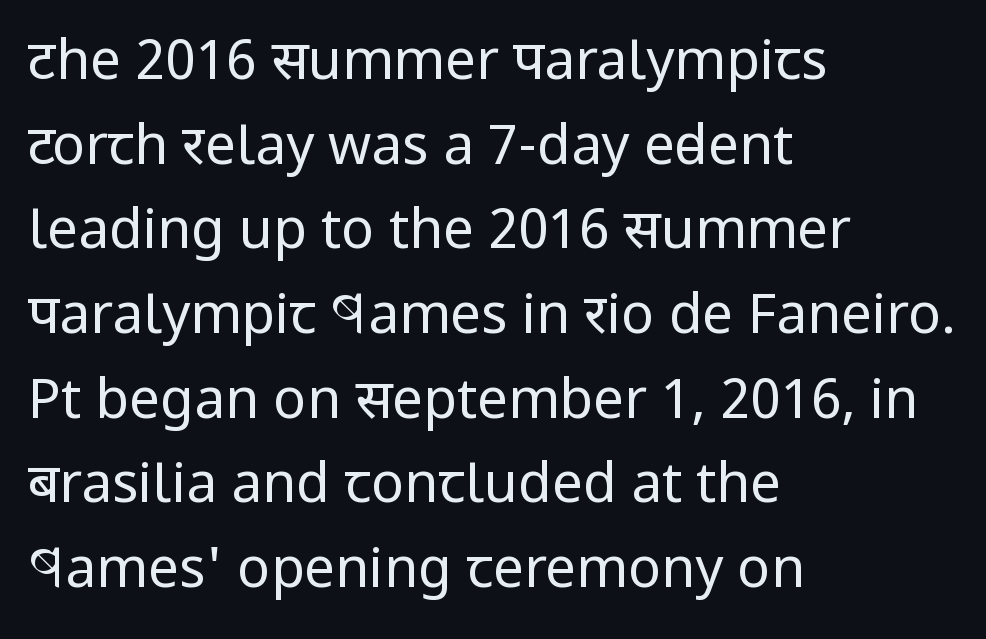
Typographically, this falls in the sans-serif category. This rendering features lettering with no underline. Each line starts at the same left margin while the right side varies. The face used here is proportionally spaced, like ordinary book or web type.
